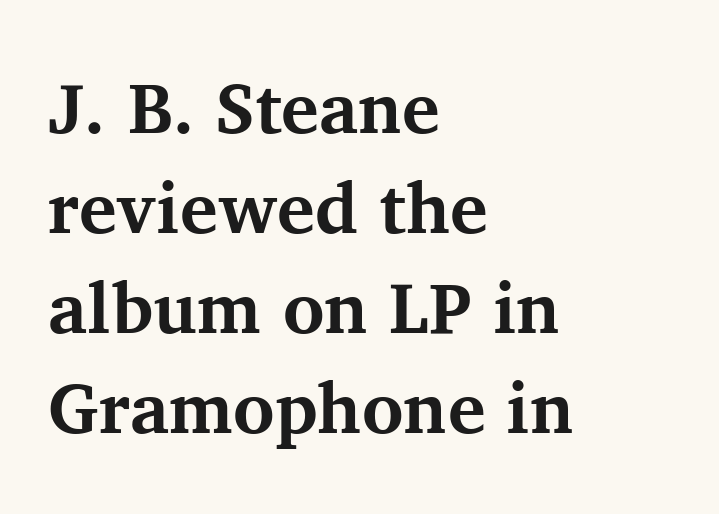
As a designer I'd log this as weight 700, bold. This rendering features lettering with no underline. Does the copy run flush right? No — it runs flush left. The vertical gap from one line to the next is medium. Unlike italic type, these characters show no tilt at all. Is this a fixed-width face? No — the glyphs have proportional, varying widths.
